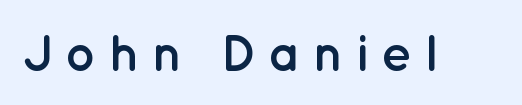
Q: Is the text bold? A: Yes.
Q: Is the text italic (slanted)? A: No, it is upright.
Q: Is the typeface a serif or a sans-serif typeface? A: Sans-serif.
Q: Is the text underlined? A: No.
Q: Is the spacing between letters normal or unusually wide? A: Unusually wide.
Q: Width (condensed, normal, or wide)? A: Normal.
Q: Stroke contrast? A: Low.
Q: x-height? A: Medium.
Q: Monospaced? A: No.
